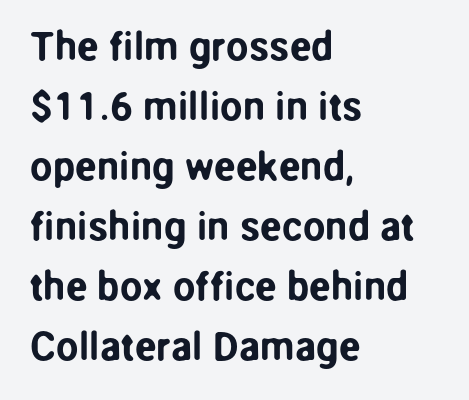
The image shows 40 px sans-serif type, upright; set left-aligned, normal line spacing (1.5x), normal letter spacing, not underlined; low stroke contrast and a medium x-height.
